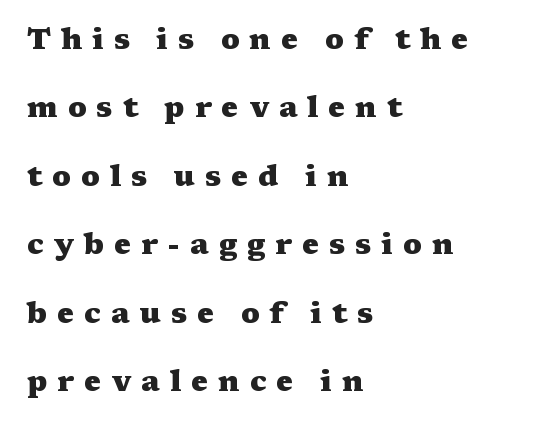
Q: Is the text bold? A: Yes.
Q: Is the text italic (slanted)? A: No, it is upright.
Q: Is the typeface a serif or a sans-serif typeface? A: Serif.
Q: Is the text underlined? A: No.
Q: How is the paragraph aligned? A: Left-aligned.
Q: Is the spacing between letters normal or unusually wide? A: Unusually wide.
Q: Is the spacing between lines tight, normal or loose? A: Loose.
Q: Width (condensed, normal, or wide)? A: Wide.
Q: Stroke contrast? A: Medium.
Q: x-height? A: Medium.
Q: Monospaced? A: No.
